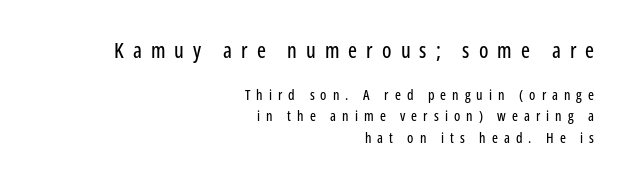
Q: Is the text italic (slanted)? A: No, it is upright.
Q: Is the text underlined? A: No.
Q: How is the paragraph aligned? A: Right-aligned.
Q: Is the spacing between letters normal or unusually wide? A: Unusually wide.
Q: Is the spacing between lines tight, normal or loose? A: Normal.
Q: Which block of text is set in a larger size, the first (top) or the second (bottom)? A: The first (top) one.
